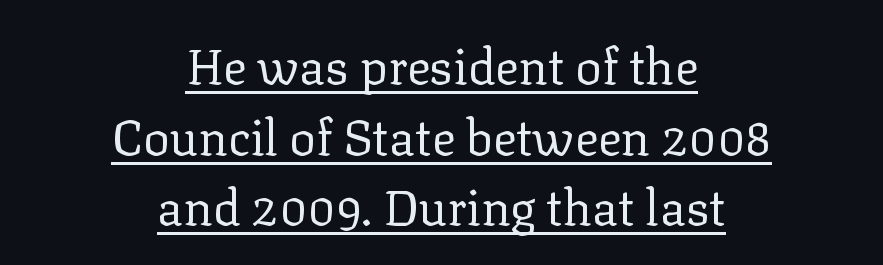
The paragraph shown floats in the horizontal middle. These lines are composed in type with serifs. Every word sits above its own underline. Vertical strokes here are truly vertical. Each letter keeps its own natural width here, so spacing adapts to shape. Regular leading.
